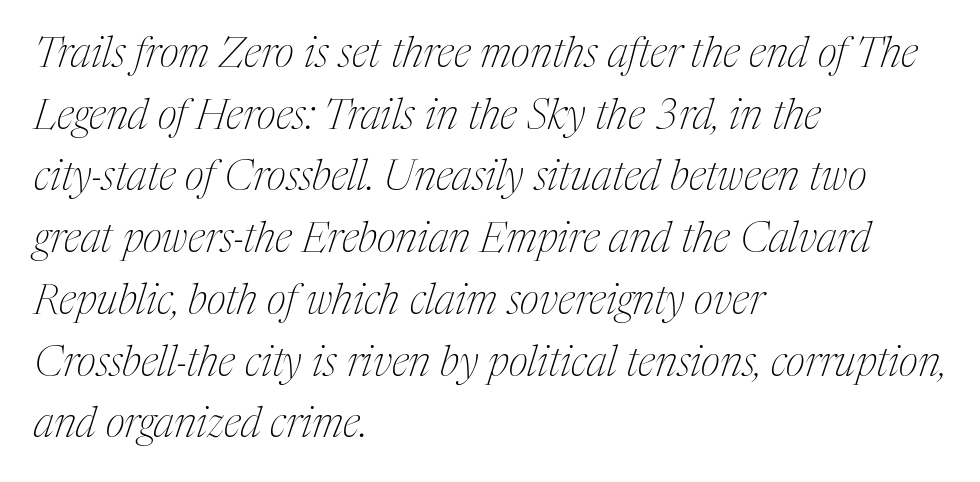
{"serif": "yes", "italic": "yes", "lean": "right", "slant_degrees": 17, "bold": "no", "weight": "thin", "width": "condensed", "stroke_contrast": "medium", "x_height": "medium", "monospaced": "no", "underline": "no", "align": "left", "line_spacing": "normal", "line_spacing_ratio": 1.47, "letter_spacing": "normal", "letter_spacing_em": 0.0, "glyph_px": 42}
